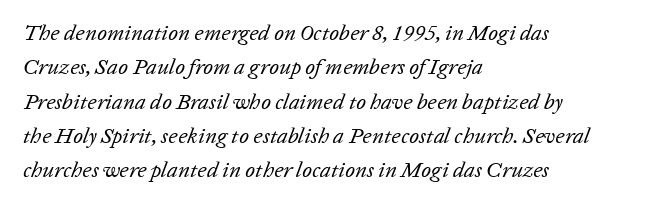
What's the leading like? Ordinary, nothing unusual. Rendered with sloped, italic letterforms. The tracking reads as untouched default to a designer's eye. No letter is thick-stroked: the sample isn't bold. Each line starts at the same left margin while the right side varies.
